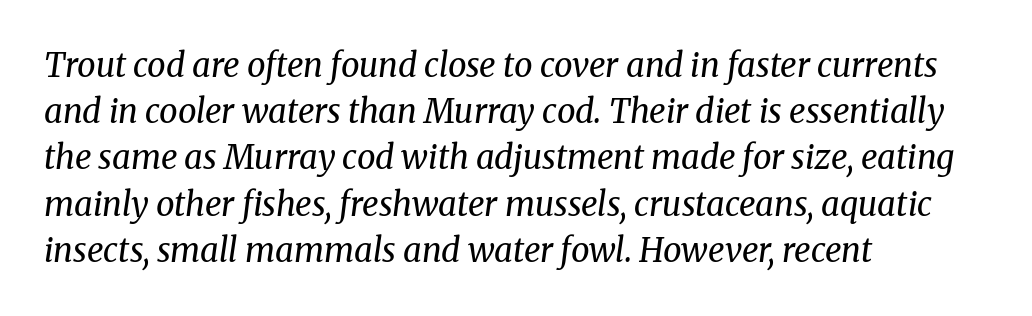
This rendering leaves character spacing at its baseline value. Compared with typical paragraphs, the rows here are spaced about the same. Note: serifs present on the glyphs. The lines are quadded left.
